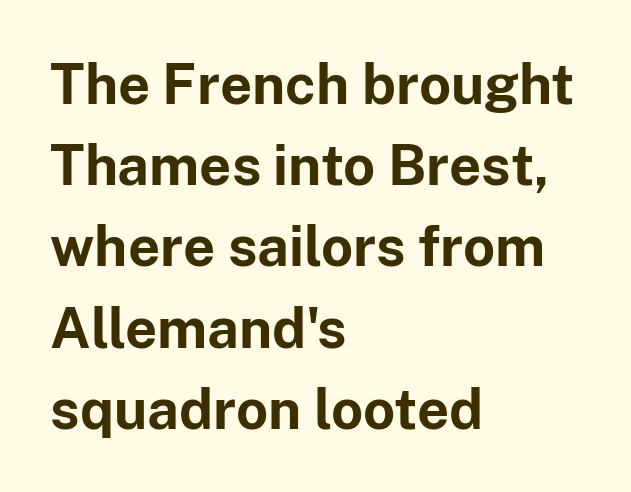
You could call the tracking neutral — neither tight nor loose. Check the space under the baseline: it is left empty. Is there much room between lines? A standard amount, neither cramped nor airy. Upright lettering throughout.
